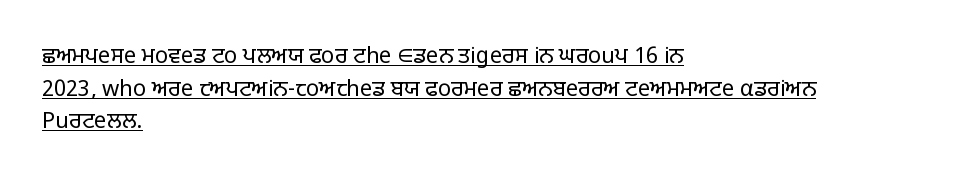
{"italic": "no", "bold": "no", "underline": "yes", "align": "left", "line_spacing": "normal", "line_spacing_ratio": 1.48, "letter_spacing": "normal", "letter_spacing_em": 0.0, "glyph_px": 22}
